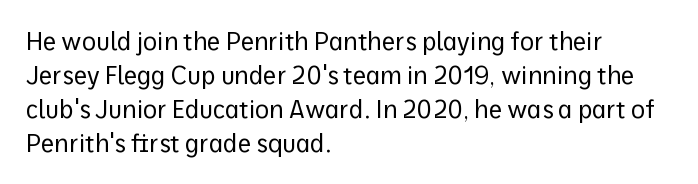
Decoration check: the copy has no underline. Teacher's note: observe the even left margin — that is flush-left alignment. Interline gaps are of average width in this sample. No chunkiness to these letters — they're not bold. These lines were composed using upright roman letters.
